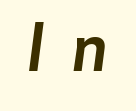
Nobody drew a line under any word here. Here the glyphs are tracked loosely, breaking word shapes into spaced letters. Is the type bold? Yes — the strokes are clearly thick and heavy. Letterform terminals end flat and unadorned throughout the passage. You could not count columns in this text — the font is proportionally spaced.
